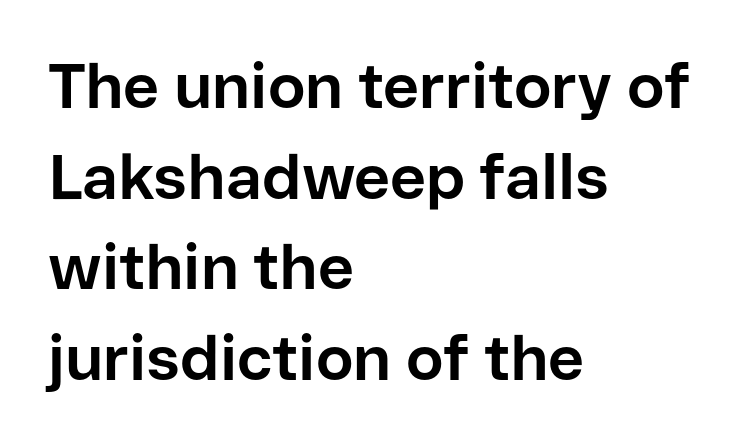
Q: Is the text bold? A: Yes.
Q: Is the text italic (slanted)? A: No, it is upright.
Q: Is the typeface a serif or a sans-serif typeface? A: Sans-serif.
Q: Is the text underlined? A: No.
Q: How is the paragraph aligned? A: Left-aligned.
Q: Is the spacing between letters normal or unusually wide? A: Normal.
Q: Is the spacing between lines tight, normal or loose? A: Normal.
Q: Width (condensed, normal, or wide)? A: Normal.
Q: Stroke contrast? A: Low.
Q: x-height? A: Medium.
Q: Monospaced? A: No.
